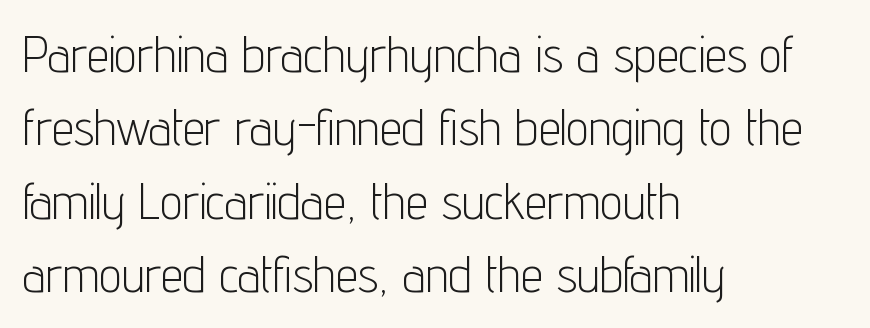
{"serif": "no", "italic": "no", "bold": "no", "weight": "light", "width": "condensed", "stroke_contrast": "low", "x_height": "medium", "monospaced": "no", "underline": "no", "align": "left", "line_spacing": "normal", "line_spacing_ratio": 1.47, "letter_spacing": "normal", "letter_spacing_em": 0.0, "glyph_px": 50}
